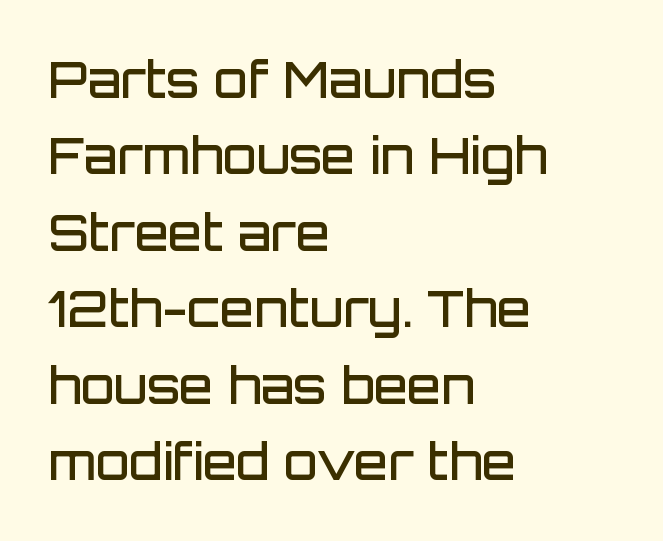
Whoever set this chose a conventional vertical rhythm. The ragged edge is on the right, which tells us the setting is flush left. Do the characters align in a grid? No, the font is proportional. The font family rendered here belongs to the sans-serif group.
